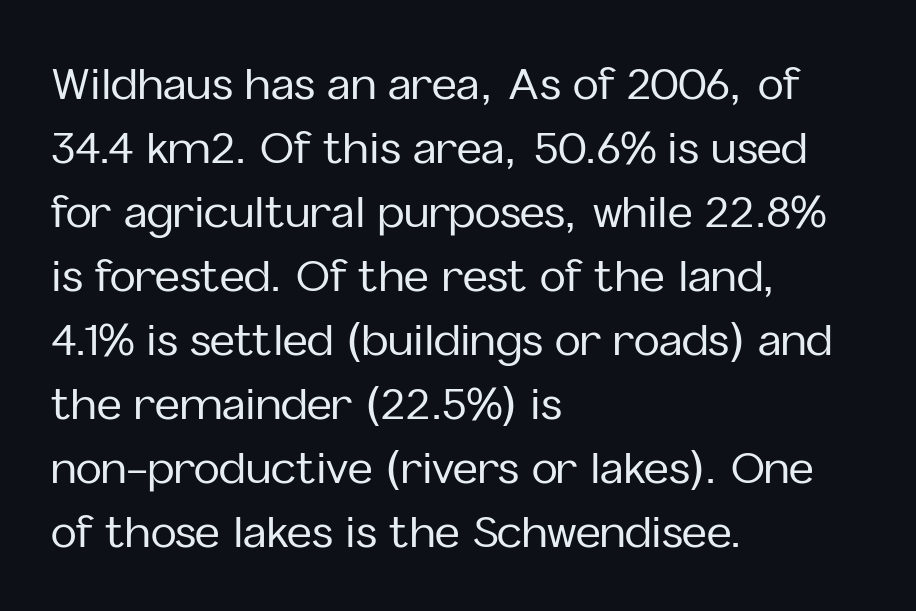
The image shows 43 px sans-serif type, upright; set left-aligned, normal line spacing (1.49x), normal letter spacing, not underlined; low stroke contrast and a medium x-height.
